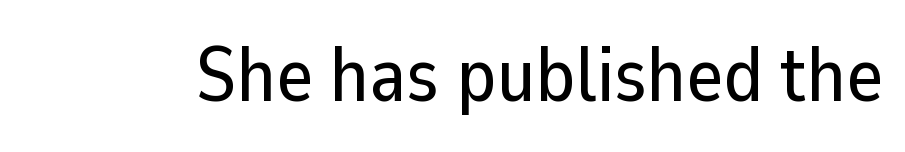
Q: Is the text italic (slanted)? A: No, it is upright.
Q: Is the typeface a serif or a sans-serif typeface? A: Sans-serif.
Q: Is the text underlined? A: No.
Q: Is the spacing between letters normal or unusually wide? A: Normal.
Q: Width (condensed, normal, or wide)? A: Normal.
Q: Stroke contrast? A: Low.
Q: x-height? A: Medium.
Q: Monospaced? A: No.
